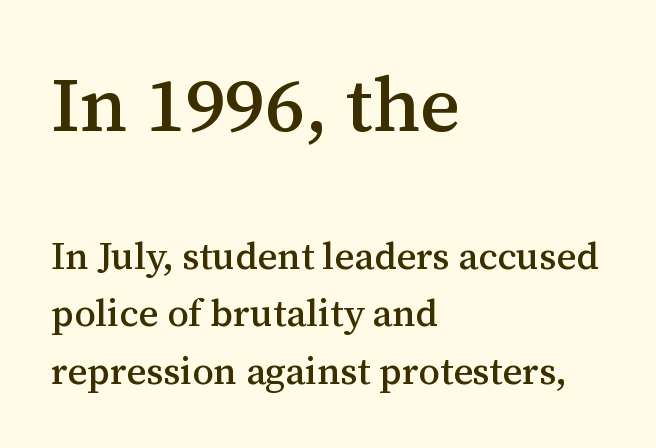
The image shows 77 px serif type, upright; set left-aligned, normal line spacing (1.51x), normal letter spacing, not underlined; the first (top) block is 2.03x larger; medium stroke contrast and a medium x-height.
